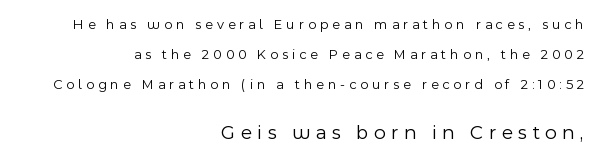
The image shows 20 px text type, upright; set right-aligned, loose line spacing (2.14x), unusually wide letter spacing (+0.27 em), not underlined; the second (bottom) block is 1.43x larger.
